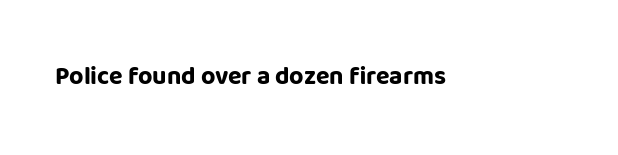
Underlining? Definitely not there. Strong, thick strokes mark this as bold type. This sample uses an upright cut, with every glyph sitting square on the baseline. A typesetter would call this zero additional tracking.
